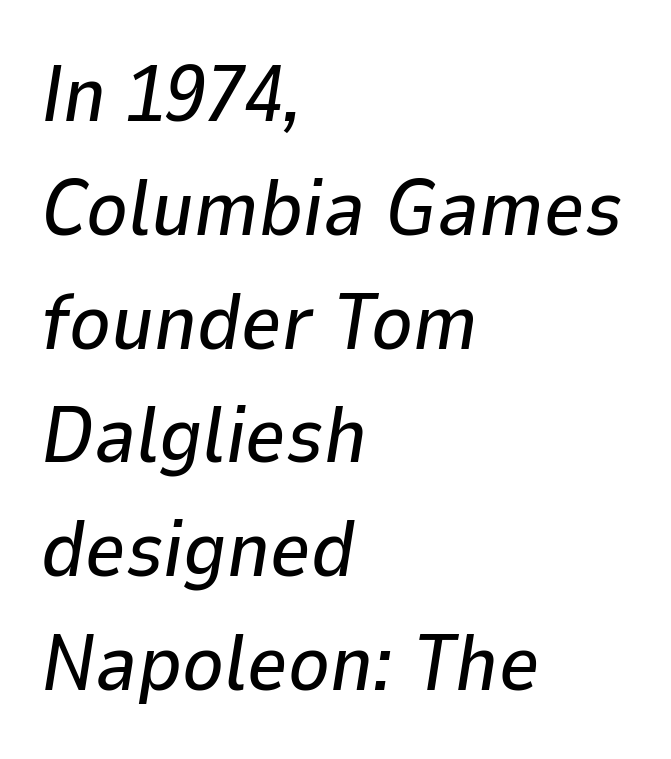
The vertical gap from one line to the next is medium. The type is set solid horizontally, with unmodified tracking. Letters rest on an invisible, unmarked baseline. All the whitespace from short lines collects on the right.
